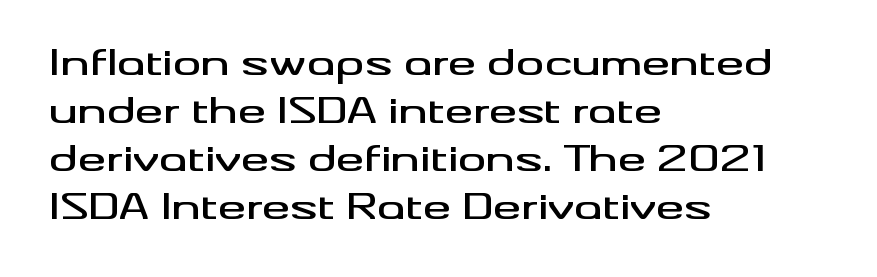
How would I describe the line gaps? Plain and ordinary. Here the designer chose a conventional face with non-uniform glyph widths. Casual observation: everything's shoved over to the left. Underline: absent.
